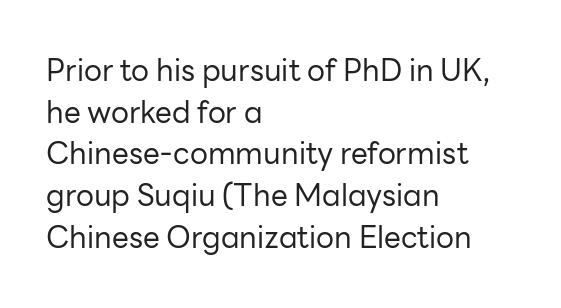
The image shows 30 px regular-weight sans-serif type, upright; set left-aligned, normal line spacing (1.39x), normal letter spacing, not underlined; low stroke contrast and a medium x-height.
